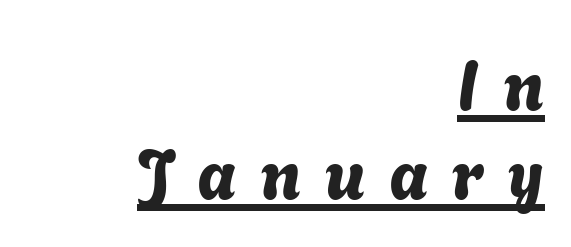
Q: Is the typeface a serif or a sans-serif typeface? A: Sans-serif.
Q: Is the text underlined? A: Yes.
Q: How is the paragraph aligned? A: Right-aligned.
Q: Is the spacing between letters normal or unusually wide? A: Unusually wide.
Q: Is the spacing between lines tight, normal or loose? A: Normal.
Q: Width (condensed, normal, or wide)? A: Normal.
Q: Stroke contrast? A: Medium.
Q: x-height? A: Medium.
Q: Monospaced? A: No.
